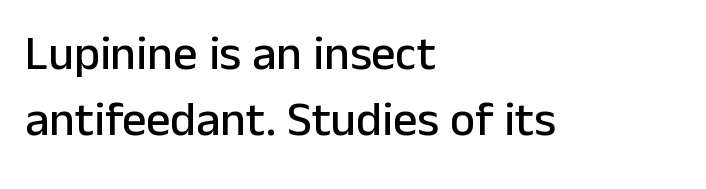
The image shows 48 px sans-serif type, upright; set left-aligned, normal line spacing (1.37x), normal letter spacing, not underlined; low stroke contrast and a medium x-height.
